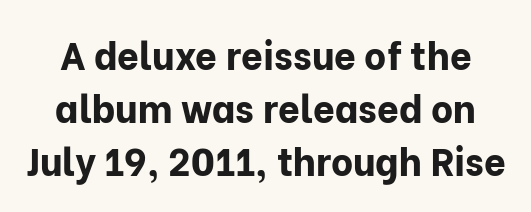
{"serif": "no", "italic": "no", "bold": "yes", "weight": "bold", "width": "normal", "stroke_contrast": "low", "x_height": "medium", "monospaced": "no", "underline": "no", "line_spacing": "normal", "line_spacing_ratio": 1.4, "letter_spacing": "normal", "letter_spacing_em": 0.0, "glyph_px": 38}
